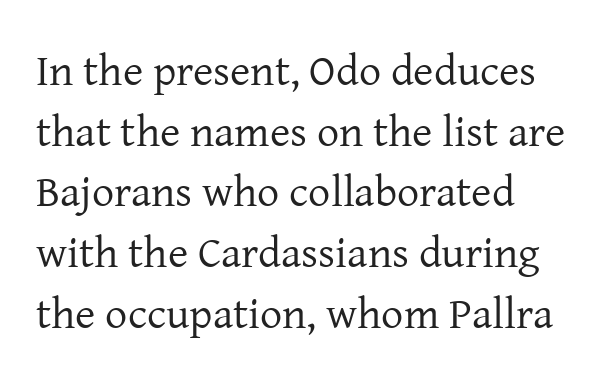
Q: Is the text bold? A: No.
Q: Is the text italic (slanted)? A: No, it is upright.
Q: Is the typeface a serif or a sans-serif typeface? A: Serif.
Q: Is the text underlined? A: No.
Q: How is the paragraph aligned? A: Left-aligned.
Q: Is the spacing between letters normal or unusually wide? A: Normal.
Q: Is the spacing between lines tight, normal or loose? A: Normal.
Q: Width (condensed, normal, or wide)? A: Normal.
Q: Stroke contrast? A: Low.
Q: x-height? A: Medium.
Q: Monospaced? A: No.
